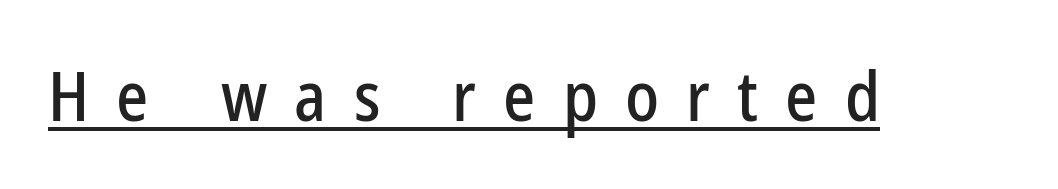
The rendering shows plain stroke endings on the letterforms — a sans-serif design. Every word sits above its own underline. The passage shown is typed in a proportional face where columns would drift. Inter-character spacing is expanded well beyond the font's built-in metrics.
